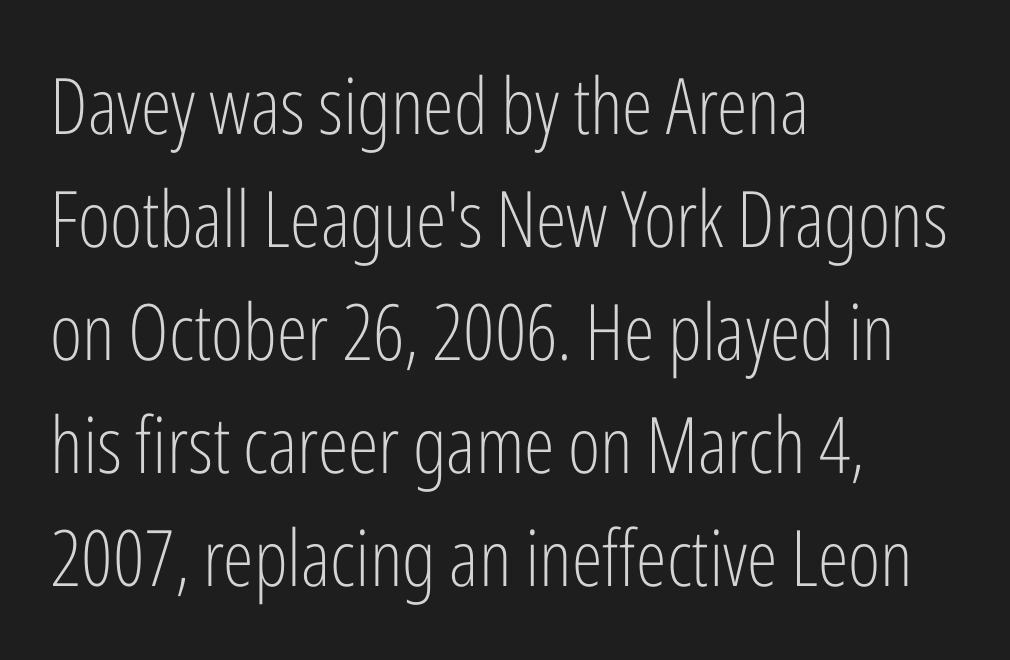
Q: Is the text bold? A: No.
Q: Is the text italic (slanted)? A: No, it is upright.
Q: Is the typeface a serif or a sans-serif typeface? A: Sans-serif.
Q: Is the text underlined? A: No.
Q: How is the paragraph aligned? A: Left-aligned.
Q: Is the spacing between letters normal or unusually wide? A: Normal.
Q: Is the spacing between lines tight, normal or loose? A: Normal.
Q: Width (condensed, normal, or wide)? A: Condensed.
Q: Stroke contrast? A: Low.
Q: x-height? A: Medium.
Q: Monospaced? A: No.
